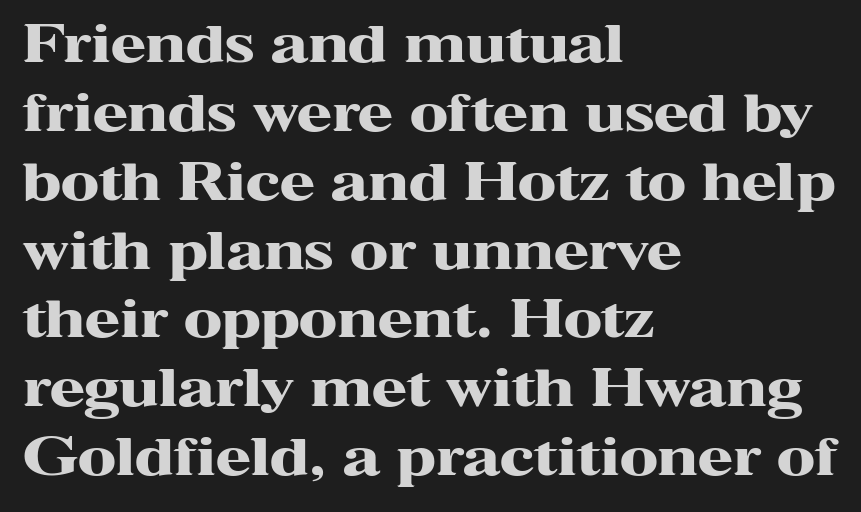
The image shows 51 px heavy, wide serif type, upright; set left-aligned, normal line spacing (1.35x), normal letter spacing, not underlined; high stroke contrast and a medium x-height.
